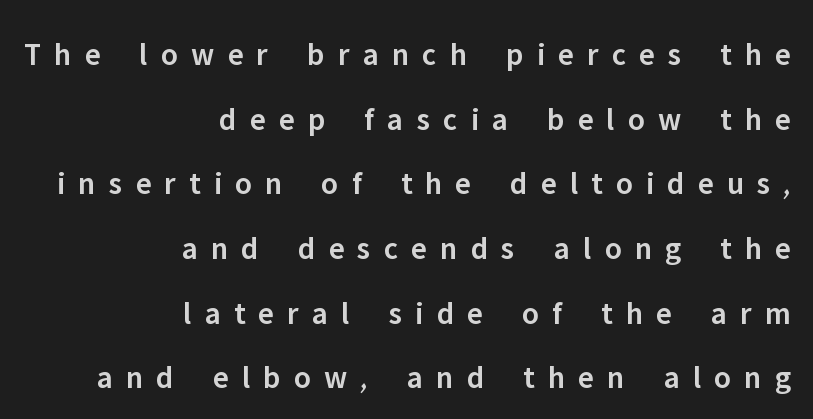
This rendering uses right alignment, leaving the left contour irregular. The space beneath each line is pristine and unruled. Proportional: the letters do not fall into vertical columns. The designer dialed line spacing up above the default. It's the straight-up-and-down kind of type.
